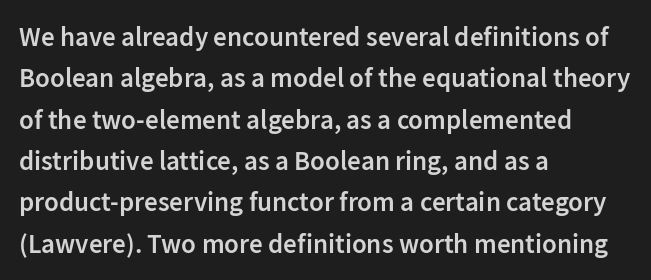
A student would call this left alignment; a typographer would say flush left, rag right. Line spacing here is normal. Tracking value appears to be zero — textbook default spacing. A typesetter would mark this as roman, not italic. Each glyph is drawn with semibold strokes, heavier than normal yet not fully bold. The strip under each line holds only bare page.
